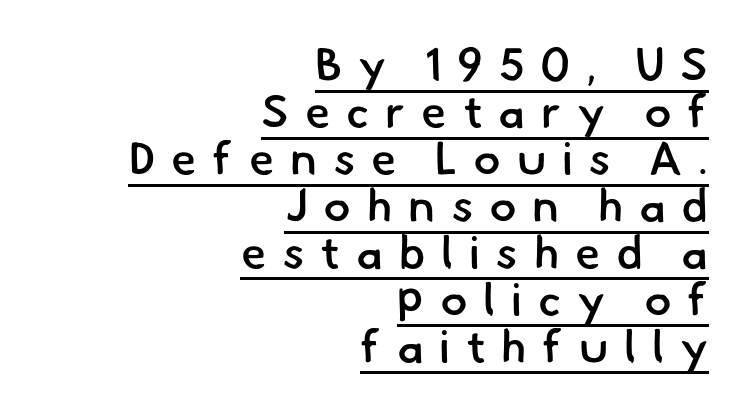
The image shows 46 px semibold sans-serif type; set right-aligned, tight line spacing (1.02x), unusually wide letter spacing (+0.34 em), underlined; low stroke contrast and a small x-height.
